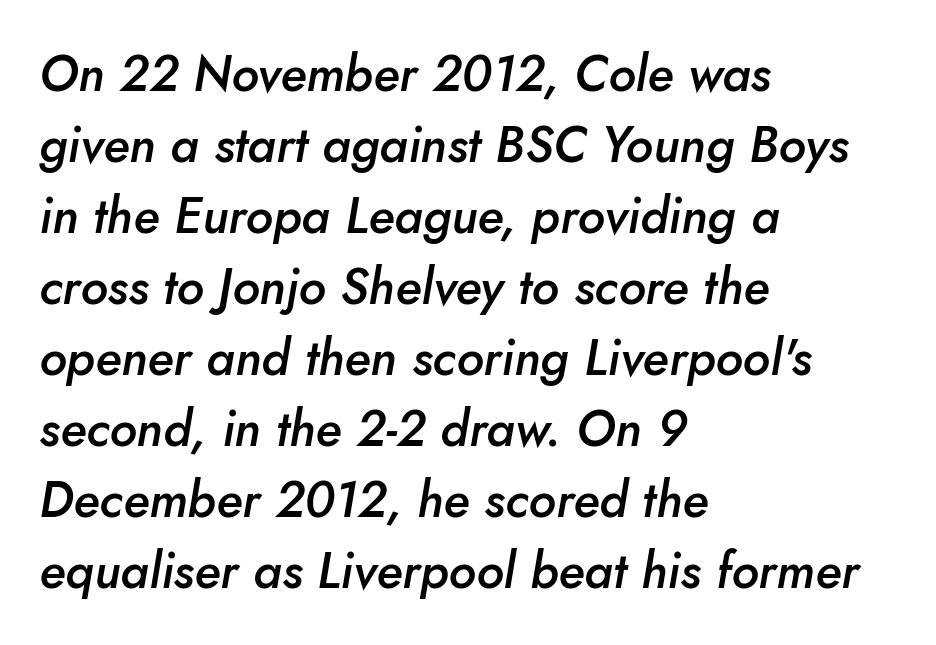
{"italic": "yes", "lean": "right", "slant_degrees": 10, "bold": "semi", "weight": "semibold", "width": "normal", "stroke_contrast": "low", "x_height": "small", "monospaced": "no", "underline": "no", "align": "left", "line_spacing": "normal", "line_spacing_ratio": 1.42, "letter_spacing": "normal", "letter_spacing_em": 0.0, "glyph_px": 50}
